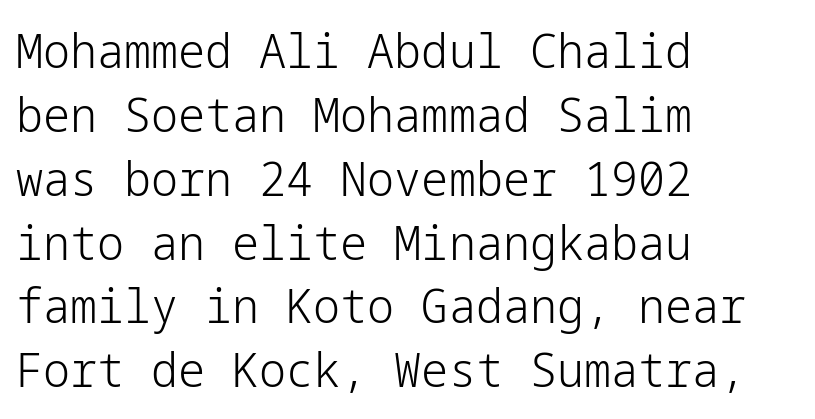
Q: Is the text bold? A: No.
Q: Is the text italic (slanted)? A: No, it is upright.
Q: Is the typeface a serif or a sans-serif typeface? A: Sans-serif.
Q: Is the text underlined? A: No.
Q: How is the paragraph aligned? A: Left-aligned.
Q: Is the spacing between letters normal or unusually wide? A: Normal.
Q: Is the spacing between lines tight, normal or loose? A: Normal.
Q: Width (condensed, normal, or wide)? A: Normal.
Q: Stroke contrast? A: Low.
Q: x-height? A: Medium.
